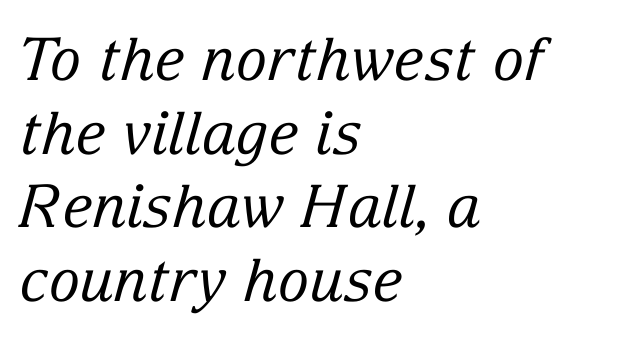
If you drew a ruler down the left edge, every line would touch it. Has an underline been added? It has not. Regarding leading, the lines here are spaced in the standard way. Here the designer chose a conventional face with non-uniform glyph widths.
